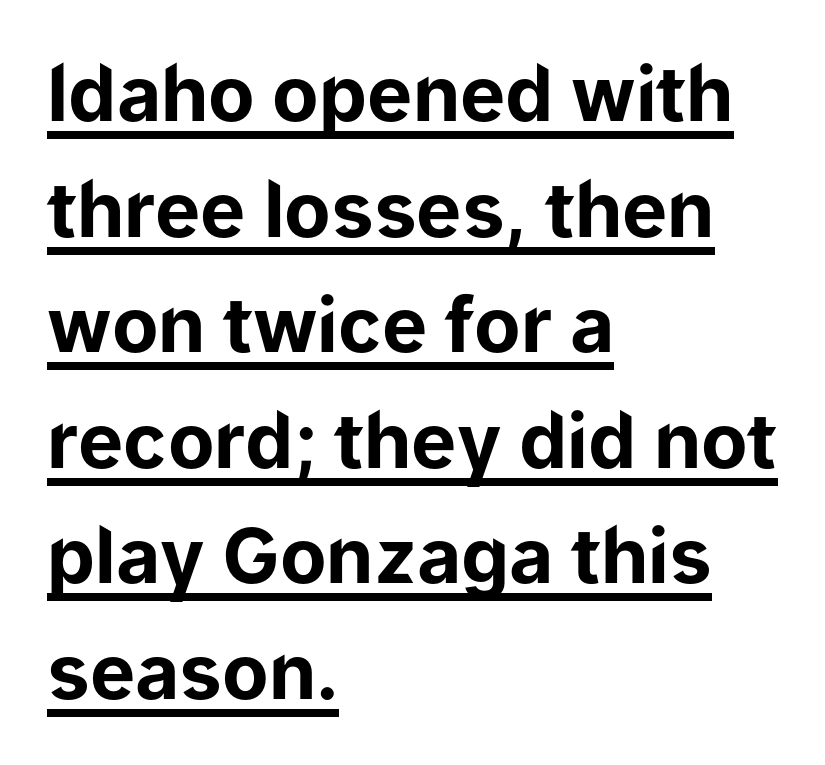
{"serif": "no", "italic": "no", "bold": "yes", "weight": "bold", "width": "normal", "stroke_contrast": "low", "x_height": "medium", "monospaced": "no", "underline": "yes", "align": "left", "line_spacing": "normal", "line_spacing_ratio": 1.52, "letter_spacing": "normal", "letter_spacing_em": 0.0, "glyph_px": 76}
